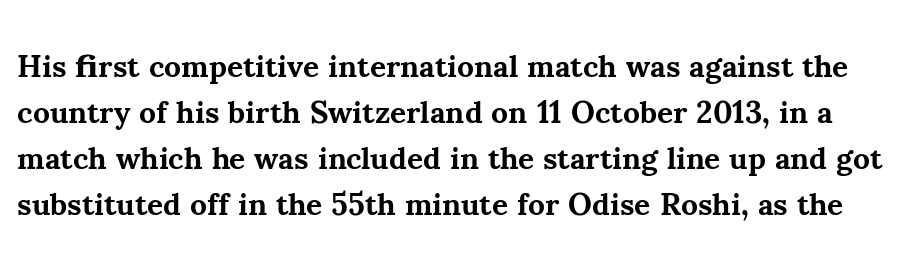
The image shows 31 px bold serif type, upright; set normal line spacing (1.48x), normal letter spacing, not underlined; medium stroke contrast and a small x-height.
